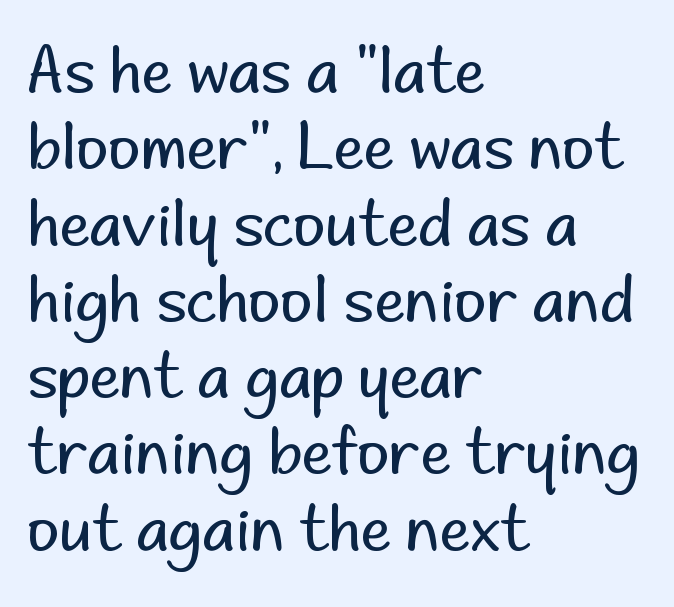
The image shows 62 px regular-weight sans-serif type, upright; set left-aligned, line spacing 1.23x, normal letter spacing, not underlined; low stroke contrast and a small x-height.
